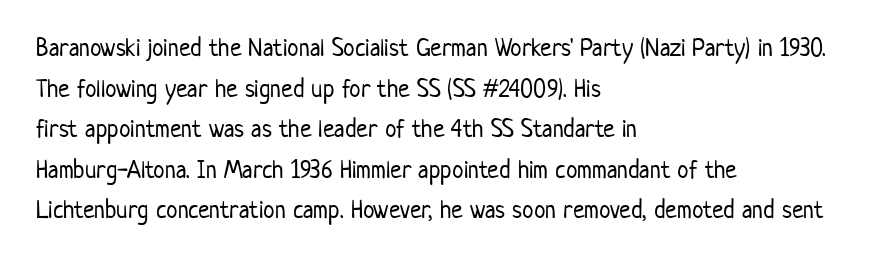
The zone under the glyphs is completely vacant. Letters have the restrained weight of plain body copy at most. Line beginnings align vertically; line endings do not. The gaps between neighbouring characters are ordinary and unremarkable.
